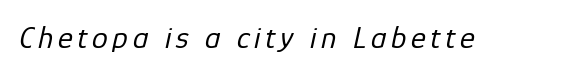
The image shows 32 px regular-weight type, italic (leaning right); set not underlined; low stroke contrast and a medium x-height.
